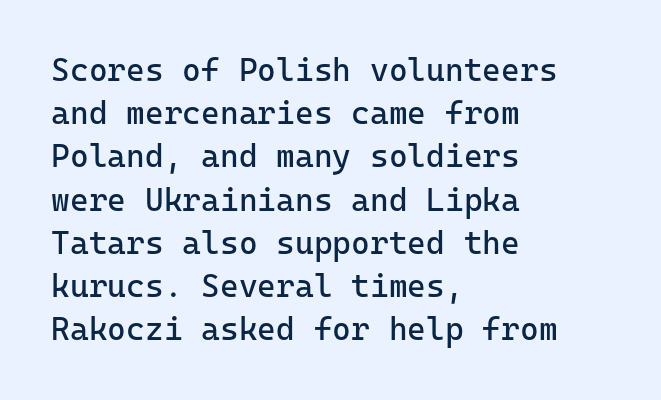
The image shows 32 px regular-weight sans-serif type, upright, monospaced; set left-aligned, normal line spacing (1.35x), normal letter spacing, not underlined; low stroke contrast and a medium x-height.
